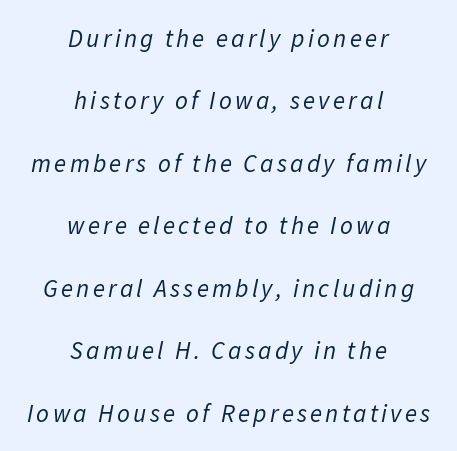
{"italic": "yes", "lean": "right", "slant_degrees": 11, "bold": "no", "underline": "no", "align": "center", "line_spacing": "loose", "line_spacing_ratio": 2.5, "glyph_px": 25}
